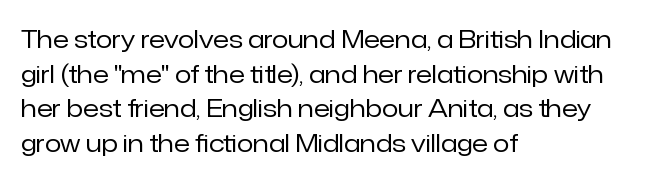
Q: Is the text bold? A: No.
Q: Is the text italic (slanted)? A: No, it is upright.
Q: Is the text underlined? A: No.
Q: How is the paragraph aligned? A: Left-aligned.
Q: Is the spacing between letters normal or unusually wide? A: Normal.
Q: Is the spacing between lines tight, normal or loose? A: Normal.
